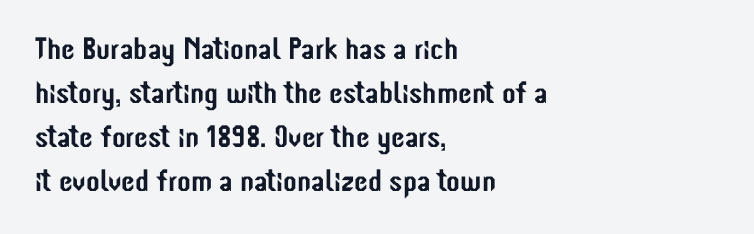
Q: Is the text italic (slanted)? A: No, it is upright.
Q: Is the typeface a serif or a sans-serif typeface? A: Sans-serif.
Q: Is the text underlined? A: No.
Q: How is the paragraph aligned? A: Left-aligned.
Q: Is the spacing between letters normal or unusually wide? A: Normal.
Q: Is the spacing between lines tight, normal or loose? A: Normal.
Q: Width (condensed, normal, or wide)? A: Condensed.
Q: Stroke contrast? A: Low.
Q: x-height? A: Medium.
Q: Monospaced? A: No.
